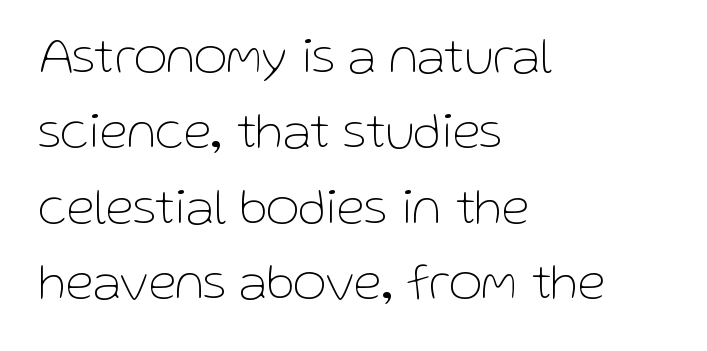
Q: Is the text bold? A: No.
Q: Is the text italic (slanted)? A: No, it is upright.
Q: Is the typeface a serif or a sans-serif typeface? A: Sans-serif.
Q: Is the text underlined? A: No.
Q: How is the paragraph aligned? A: Left-aligned.
Q: Is the spacing between letters normal or unusually wide? A: Normal.
Q: Is the spacing between lines tight, normal or loose? A: Normal.
Q: Width (condensed, normal, or wide)? A: Normal.
Q: Stroke contrast? A: Low.
Q: x-height? A: Medium.
Q: Monospaced? A: No.
